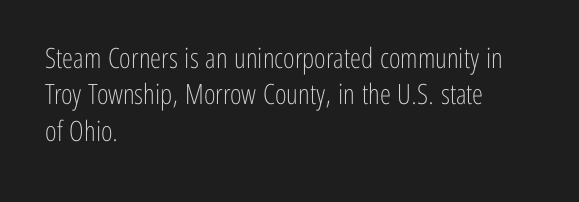
{"serif": "no", "italic": "no", "bold": "no", "weight": "light", "width": "condensed", "stroke_contrast": "low", "x_height": "medium", "monospaced": "no", "underline": "no", "align": "left", "line_spacing": "normal", "line_spacing_ratio": 1.3, "letter_spacing": "normal", "letter_spacing_em": 0.0, "glyph_px": 28}
